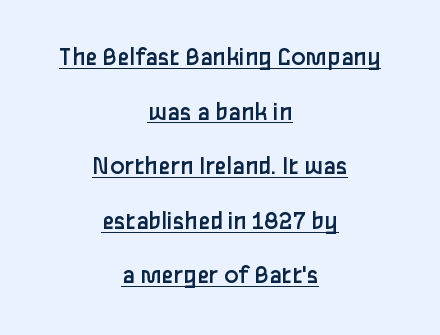
The image shows 27 px text type, upright; set centered, loose line spacing (2.02x), normal letter spacing, underlined.
